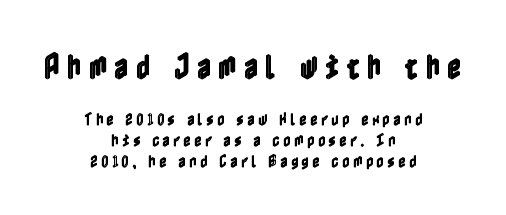
Q: Is the text italic (slanted)? A: No, it is upright.
Q: Is the text underlined? A: No.
Q: How is the paragraph aligned? A: Centered.
Q: Is the spacing between letters normal or unusually wide? A: Unusually wide.
Q: Is the spacing between lines tight, normal or loose? A: Normal.
Q: Which block of text is set in a larger size, the first (top) or the second (bottom)? A: The first (top) one.
Q: Width (condensed, normal, or wide)? A: Condensed.
Q: x-height? A: Medium.
